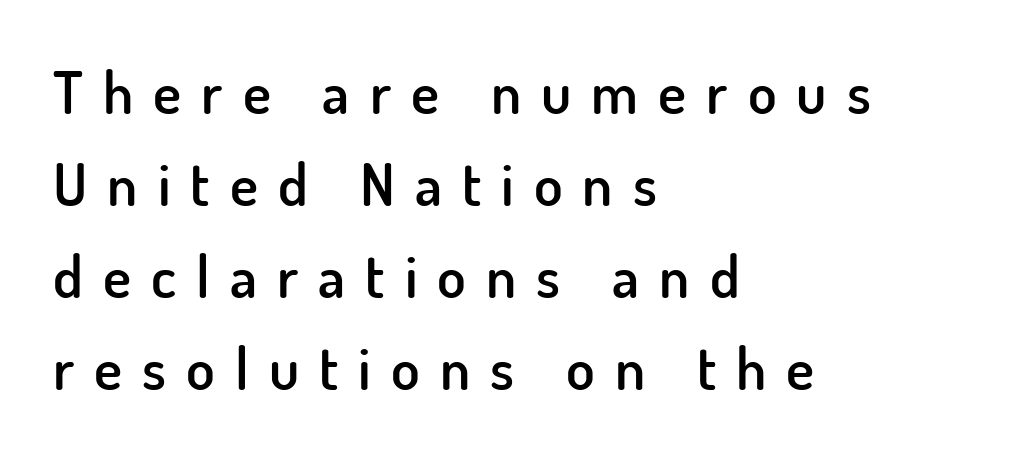
The image shows 59 px semibold sans-serif type, upright; set left-aligned, normal line spacing (1.56x), unusually wide letter spacing (+0.34 em), not underlined; low stroke contrast and a small x-height.
